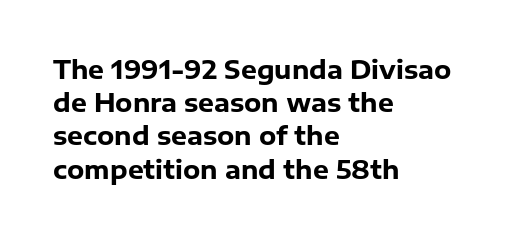
{"italic": "no", "bold": "yes", "underline": "no", "align": "left", "line_spacing": "normal", "line_spacing_ratio": 1.33, "letter_spacing": "normal", "letter_spacing_em": 0.0, "glyph_px": 25}
